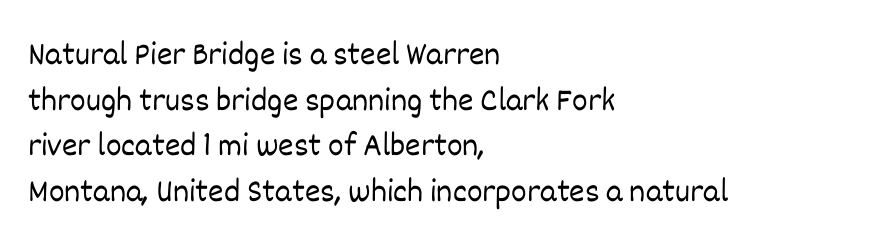
{"italic": "no", "bold": "no", "weight": "light", "width": "normal", "stroke_contrast": "low", "x_height": "large", "monospaced": "no", "underline": "no", "align": "left", "line_spacing": "normal", "line_spacing_ratio": 1.38, "letter_spacing": "normal", "letter_spacing_em": 0.0, "glyph_px": 33}
